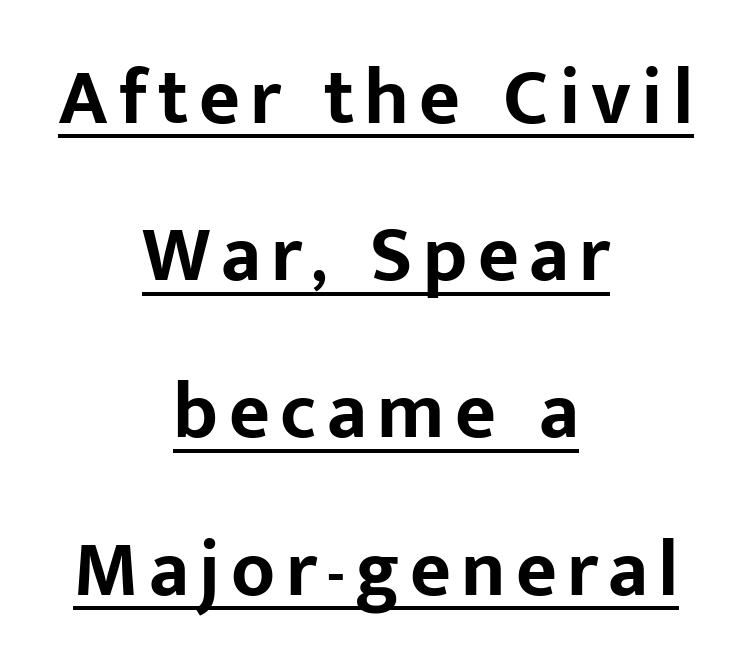
Q: Is the text bold? A: Yes.
Q: Is the text italic (slanted)? A: No, it is upright.
Q: Is the typeface a serif or a sans-serif typeface? A: Sans-serif.
Q: Is the text underlined? A: Yes.
Q: How is the paragraph aligned? A: Centered.
Q: Is the spacing between lines tight, normal or loose? A: Loose.
Q: Width (condensed, normal, or wide)? A: Normal.
Q: Stroke contrast? A: Low.
Q: x-height? A: Medium.
Q: Monospaced? A: No.
